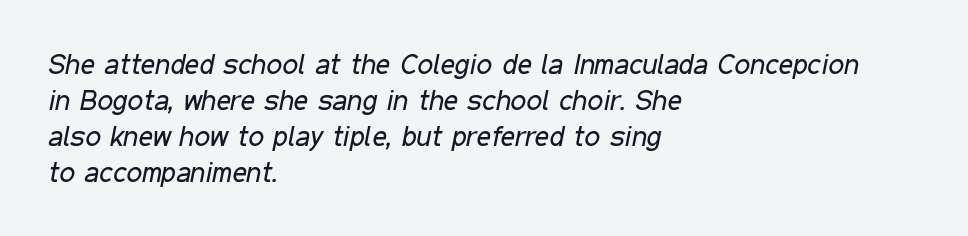
The image shows 28 px regular-weight, condensed type, italic (leaning right); set left-aligned, normal line spacing (1.29x), normal letter spacing, not underlined; low stroke contrast and a medium x-height.
